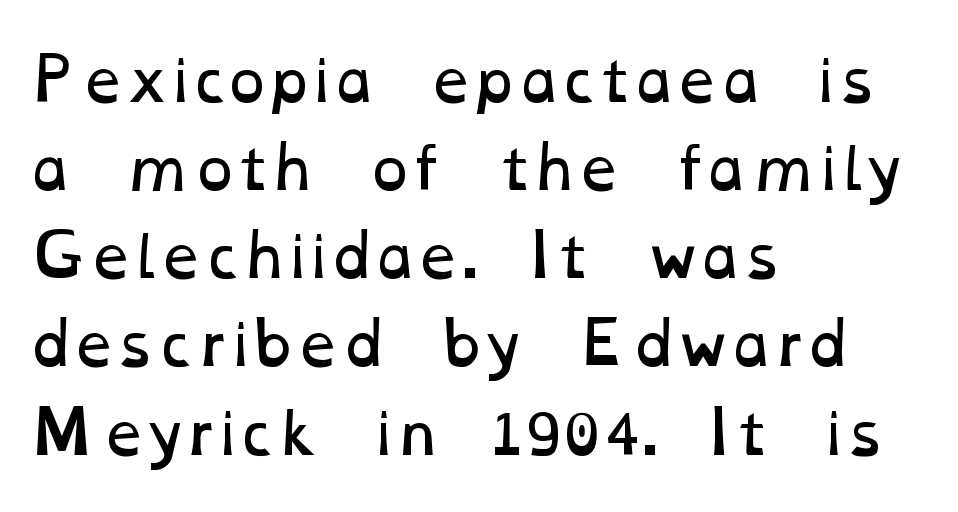
The image shows 58 px regular-weight, wide type; set left-aligned, normal line spacing (1.52x), normal letter spacing, not underlined; low stroke contrast and a medium x-height.
